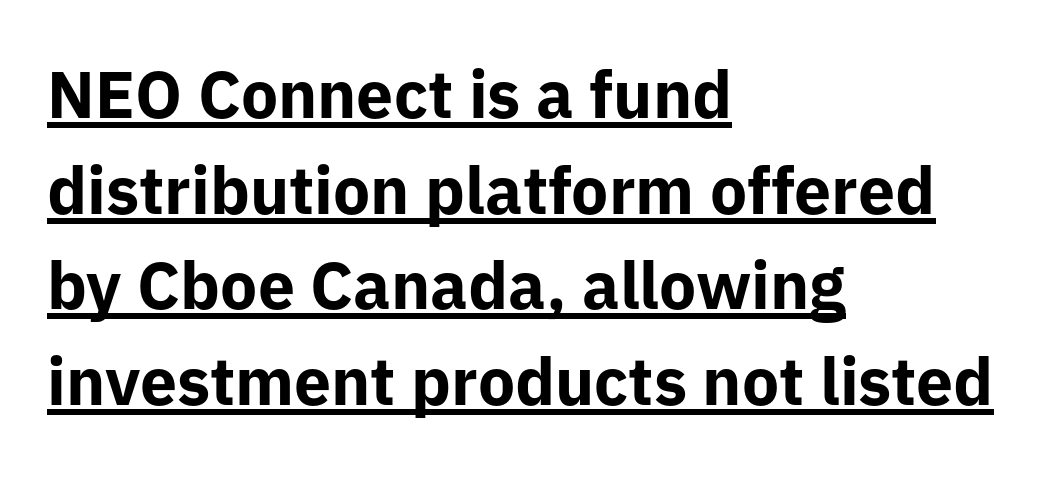
Q: Is the text bold? A: Yes.
Q: Is the text italic (slanted)? A: No, it is upright.
Q: Is the typeface a serif or a sans-serif typeface? A: Sans-serif.
Q: Is the text underlined? A: Yes.
Q: How is the paragraph aligned? A: Left-aligned.
Q: Is the spacing between letters normal or unusually wide? A: Normal.
Q: Is the spacing between lines tight, normal or loose? A: Normal.
Q: Width (condensed, normal, or wide)? A: Normal.
Q: Stroke contrast? A: Low.
Q: x-height? A: Medium.
Q: Monospaced? A: No.
